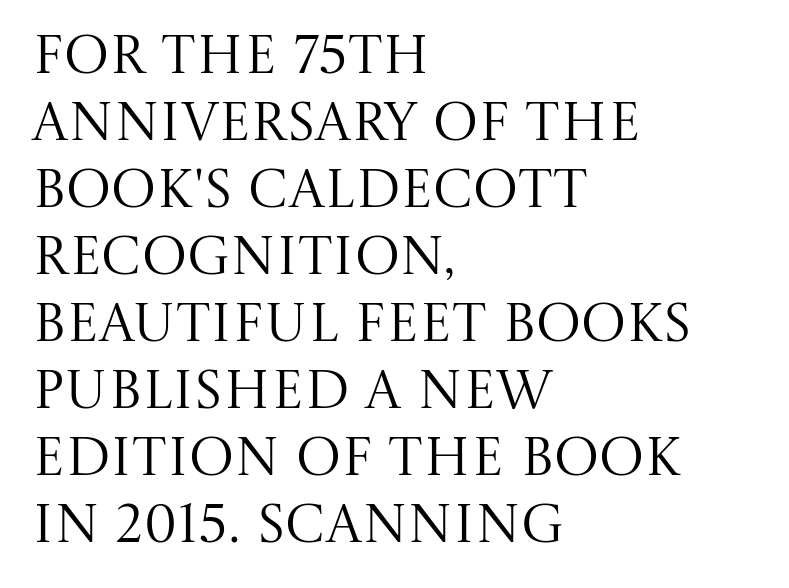
The font family rendered here belongs to the serif group. What stands out about the letter spacing? Nothing — it is the standard amount. You could not count columns in this text — the font is proportionally spaced. One-word summary of the alignment: left. The letters stand straight up with perfectly vertical stems.
